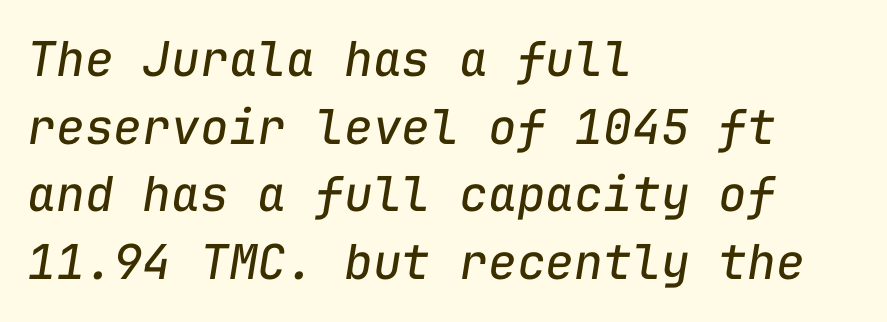
The image shows 48 px regular-weight type, italic (leaning right), monospaced; set left-aligned, normal line spacing (1.41x), normal letter spacing, not underlined; low stroke contrast and a medium x-height.
